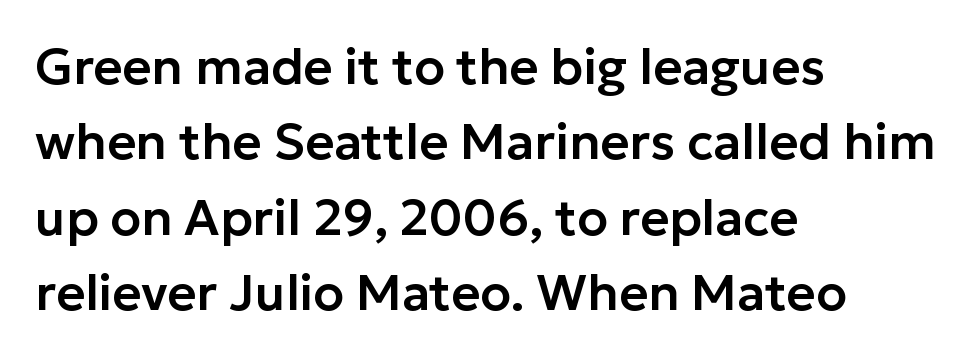
{"serif": "no", "italic": "no", "width": "normal", "stroke_contrast": "low", "x_height": "medium", "monospaced": "no", "underline": "no", "align": "left", "line_spacing": "normal", "line_spacing_ratio": 1.51, "letter_spacing": "normal", "letter_spacing_em": 0.0, "glyph_px": 50}
